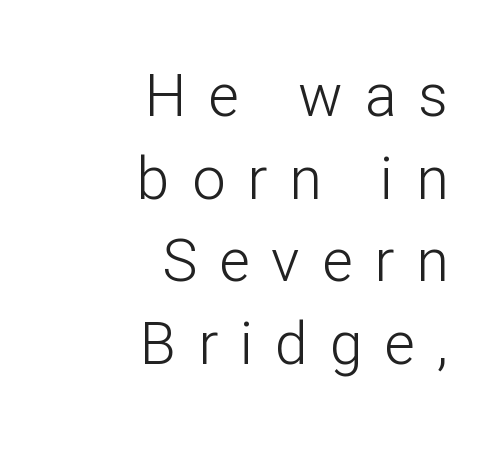
{"serif": "no", "italic": "no", "bold": "no", "weight": "light", "width": "normal", "stroke_contrast": "low", "x_height": "medium", "monospaced": "no", "underline": "no", "align": "right", "line_spacing": "normal", "line_spacing_ratio": 1.4, "letter_spacing": "wide", "letter_spacing_em": 0.37, "glyph_px": 59}
